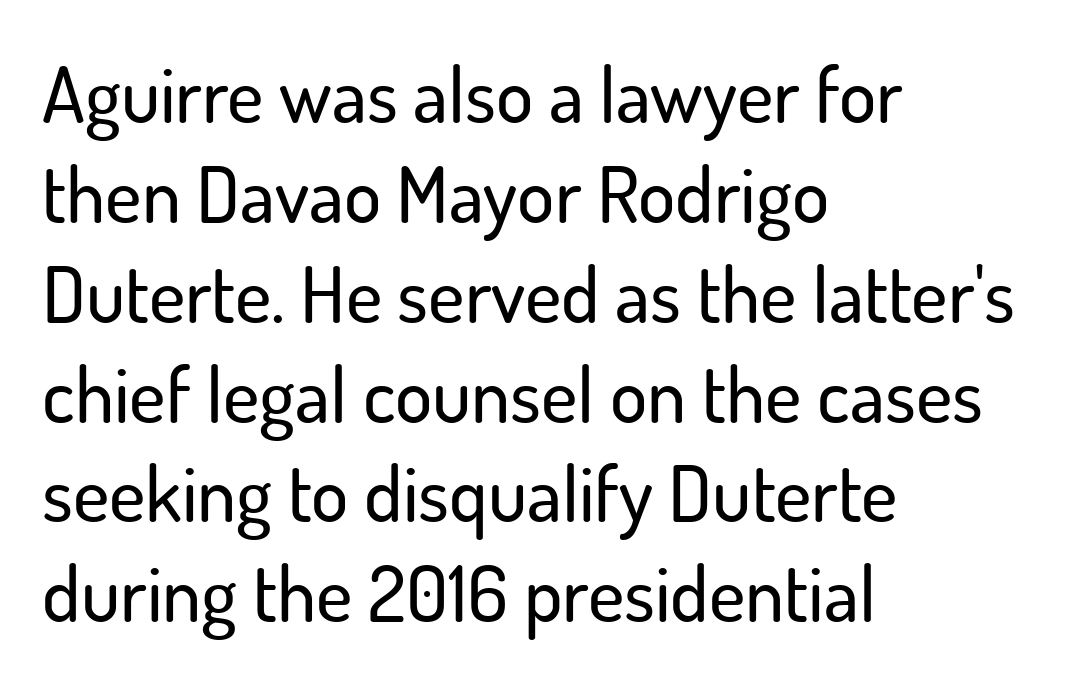
{"serif": "no", "italic": "no", "width": "normal", "stroke_contrast": "low", "x_height": "small", "monospaced": "no", "underline": "no", "align": "left", "line_spacing": "normal", "line_spacing_ratio": 1.28, "letter_spacing": "normal", "letter_spacing_em": 0.0, "glyph_px": 78}
